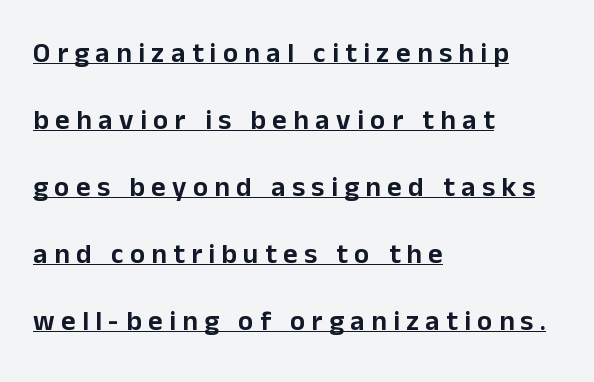
Serif or sans? Sans — the stroke terminals are bare. Look at the tracking — it's clearly loosened, letters drifting apart. The designer dialed line spacing up above the default. If you drew a ruler down the left edge, every line would touch it. Looks like regular typesetting: each glyph gets only the width it needs. These lines were composed using upright roman letters.
